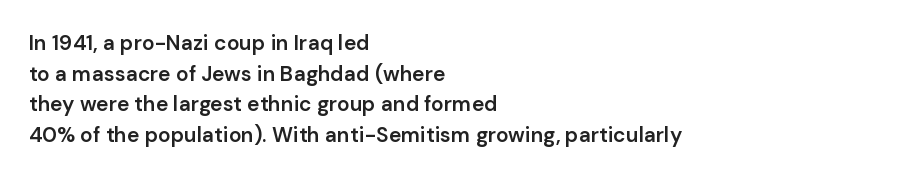
The image shows 21 px text type, upright; set left-aligned, normal line spacing (1.46x), normal letter spacing, not underlined.
